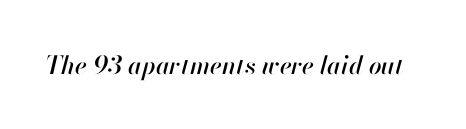
{"italic": "yes", "lean": "right", "slant_degrees": 13, "underline": "no", "letter_spacing": "normal", "letter_spacing_em": 0.0, "glyph_px": 25}
